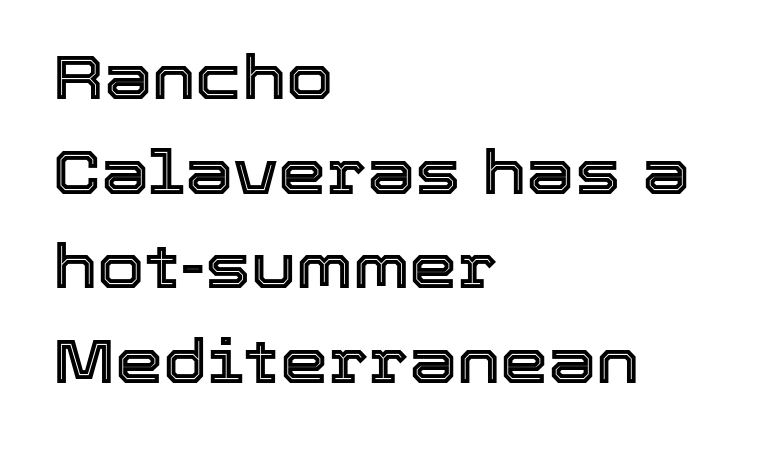
The image shows 61 px text type, upright; set left-aligned, normal line spacing (1.55x), normal letter spacing, not underlined; a medium x-height.
